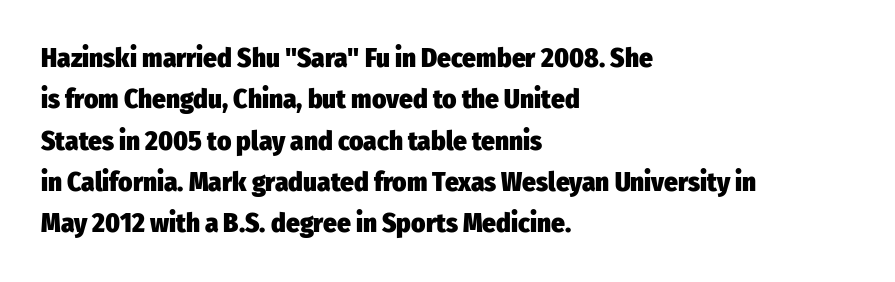
Q: Is the text bold? A: Yes.
Q: Is the text italic (slanted)? A: No, it is upright.
Q: Is the text underlined? A: No.
Q: How is the paragraph aligned? A: Left-aligned.
Q: Is the spacing between letters normal or unusually wide? A: Normal.
Q: Is the spacing between lines tight, normal or loose? A: Normal.
